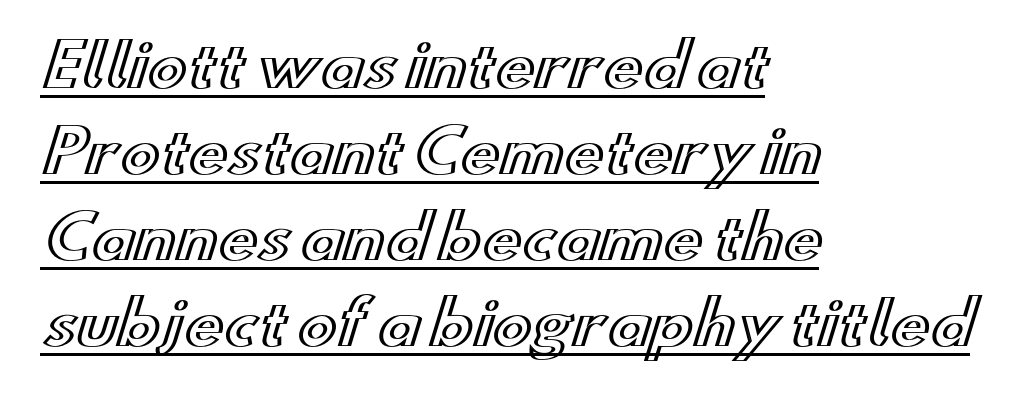
Normally led — the rows are evenly, conventionally spaced. The face used here is proportionally spaced, like ordinary book or web type. Caption: standard tracking, unaltered. Layout note: lines flush left. The glyphs are accompanied by a horizontal stroke just below them.
